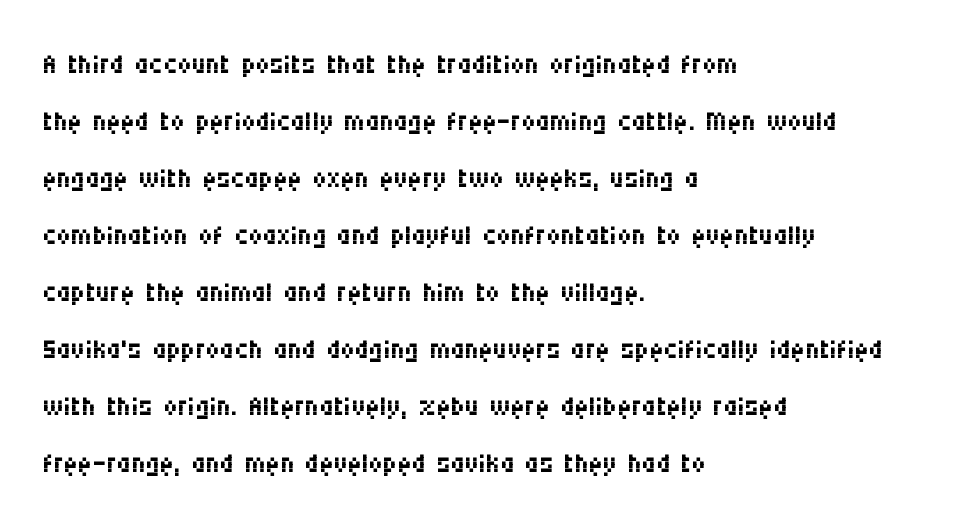
Q: Is the text bold? A: No.
Q: Is the text italic (slanted)? A: No, it is upright.
Q: Is the typeface a serif or a sans-serif typeface? A: Sans-serif.
Q: Is the text underlined? A: No.
Q: How is the paragraph aligned? A: Left-aligned.
Q: Is the spacing between letters normal or unusually wide? A: Normal.
Q: Is the spacing between lines tight, normal or loose? A: Normal.
Q: Width (condensed, normal, or wide)? A: Condensed.
Q: Stroke contrast? A: Medium.
Q: x-height? A: Large.
Q: Monospaced? A: No.
